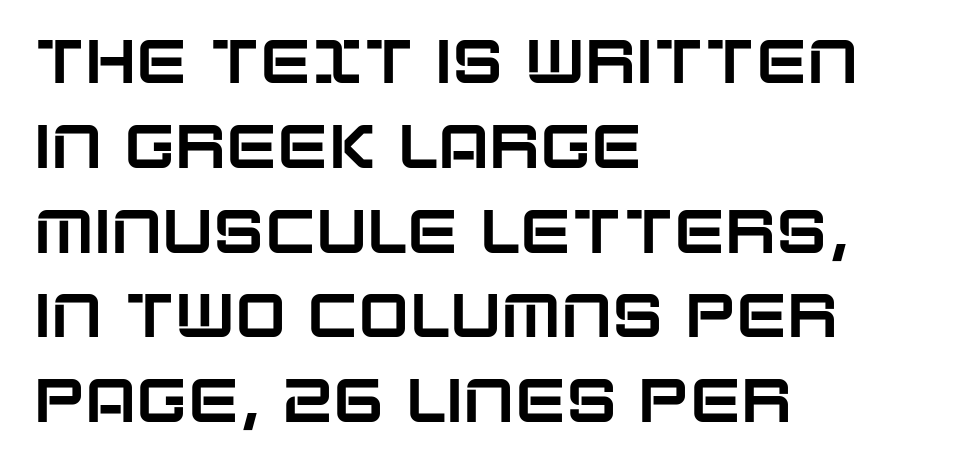
Looks like regular typesetting: each glyph gets only the width it needs. Is there much room between lines? A standard amount, neither cramped nor airy. Does the copy run flush right? No — it runs flush left. Does the lettering tilt? It doesn't — this is upright. Tracking here is standard; glyphs follow each other at the usual distance. This rendering employs a face without finishing strokes, i.e., a sans-serif.
